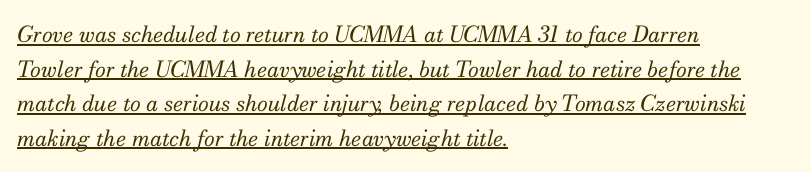
{"italic": "yes", "lean": "right", "slant_degrees": 13, "bold": "no", "underline": "yes", "align": "left", "line_spacing": "normal", "line_spacing_ratio": 1.57, "letter_spacing": "normal", "letter_spacing_em": 0.0, "glyph_px": 22}
